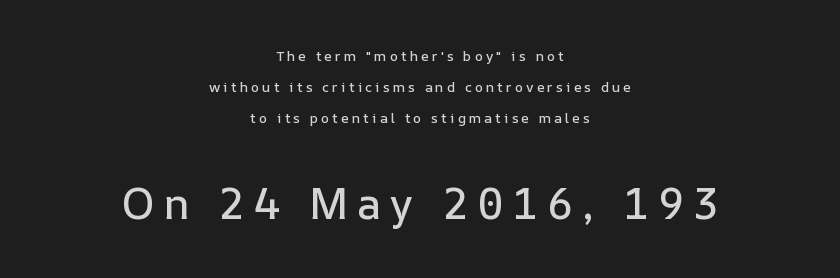
A great deal of white space separates one row of letters from the next. Character widths vary here, with narrow letters taking less room than wide ones. Has an underline been added? It has not. The paragraph has two soft edges and a firm central axis.
